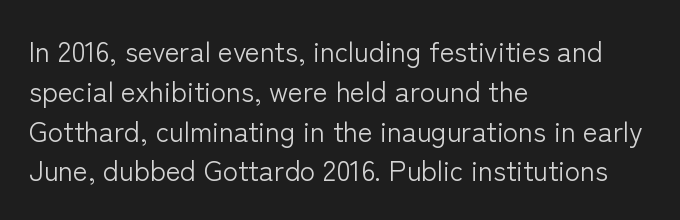
The image shows 28 px light sans-serif type, upright; set left-aligned, normal line spacing (1.42x), normal letter spacing, not underlined; low stroke contrast and a medium x-height.
